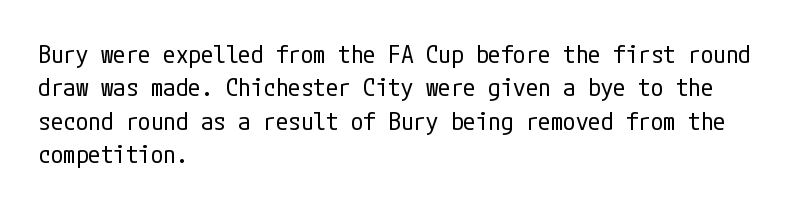
{"italic": "no", "bold": "no", "underline": "no", "align": "left", "line_spacing": "normal", "line_spacing_ratio": 1.34, "letter_spacing": "normal", "letter_spacing_em": 0.0, "glyph_px": 25}
